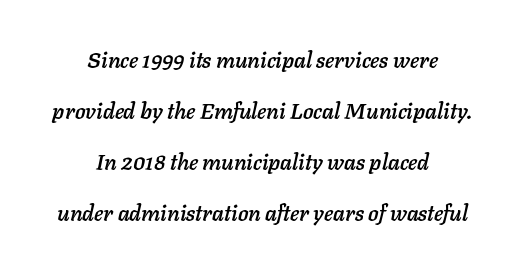
Q: Is the text italic (slanted)? A: Yes, it leans right by about 11 degrees.
Q: Is the text underlined? A: No.
Q: How is the paragraph aligned? A: Centered.
Q: Is the spacing between letters normal or unusually wide? A: Normal.
Q: Is the spacing between lines tight, normal or loose? A: Loose.
